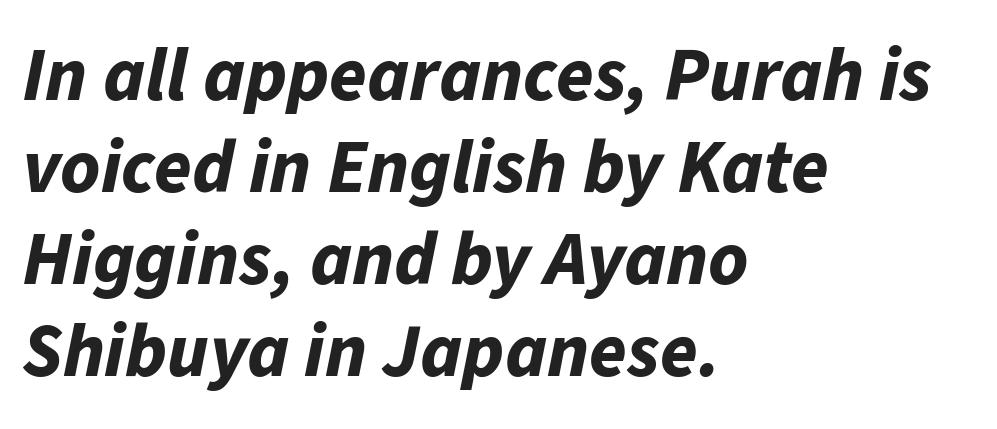
Q: Is the text bold? A: Yes.
Q: Is the text italic (slanted)? A: Yes, it leans right by about 11 degrees.
Q: Is the text underlined? A: No.
Q: How is the paragraph aligned? A: Left-aligned.
Q: Is the spacing between letters normal or unusually wide? A: Normal.
Q: Width (condensed, normal, or wide)? A: Normal.
Q: Stroke contrast? A: Low.
Q: x-height? A: Medium.
Q: Monospaced? A: No.
